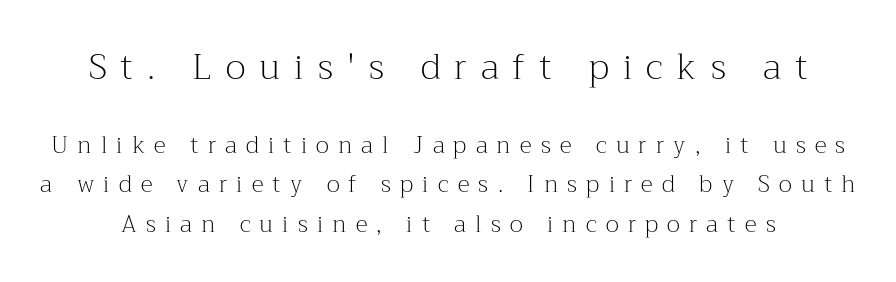
Q: Is the text bold? A: No.
Q: Is the text italic (slanted)? A: No, it is upright.
Q: Is the typeface a serif or a sans-serif typeface? A: Serif.
Q: Is the text underlined? A: No.
Q: Is the spacing between letters normal or unusually wide? A: Unusually wide.
Q: Which block of text is set in a larger size, the first (top) or the second (bottom)? A: The first (top) one.
Q: Width (condensed, normal, or wide)? A: Normal.
Q: Stroke contrast? A: Medium.
Q: x-height? A: Medium.
Q: Monospaced? A: No.
